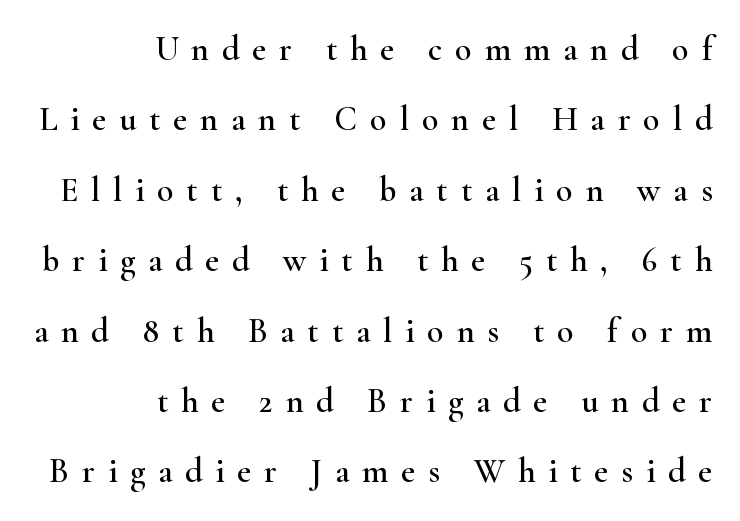
The image shows 34 px wide serif type, upright; set right-aligned, loose line spacing (2.07x), unusually wide letter spacing (+0.38 em), not underlined; high stroke contrast and a small x-height.
